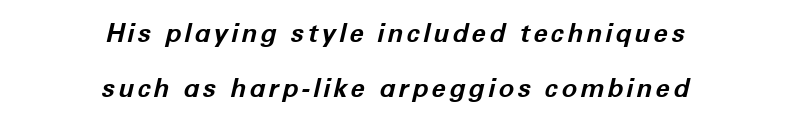
The image shows 26 px bold type, italic (leaning right); set centered, loose line spacing (2.1x), not underlined.
